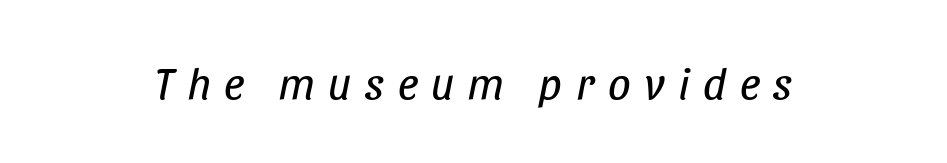
The image shows 45 px regular-weight, condensed type, italic (leaning right); set unusually wide letter spacing (+0.3 em), not underlined; low stroke contrast and a large x-height.
